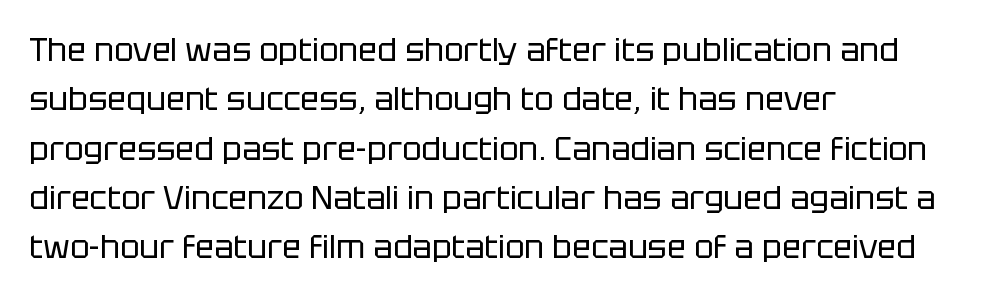
{"serif": "no", "italic": "no", "bold": "no", "weight": "regular", "width": "normal", "stroke_contrast": "low", "x_height": "large", "monospaced": "no", "underline": "no", "align": "left", "line_spacing": "normal", "line_spacing_ratio": 1.54, "letter_spacing": "normal", "letter_spacing_em": 0.0, "glyph_px": 32}
